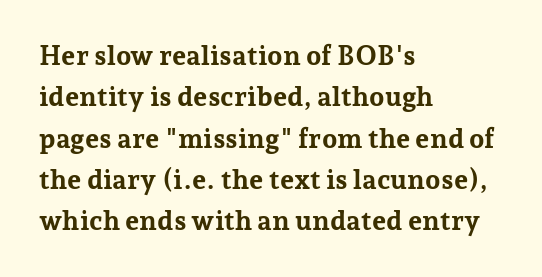
This block has exactly the height ordinary leading produces. The letterforms sit shoulder to shoulder at normal distance. On the weight axis this lands at bold, roughly 700. Line beginnings align vertically; line endings do not. A roman cut, with each character standing at attention.
